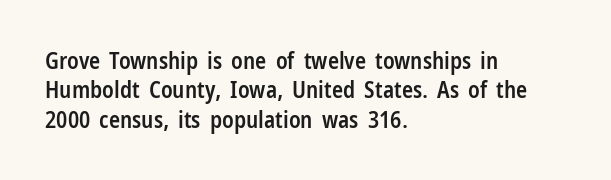
All the whitespace from short lines collects on the right. You could call the tracking neutral — neither tight nor loose. The axis of the letterforms is exactly vertical. Honestly, there is no underline to notice here at all.
